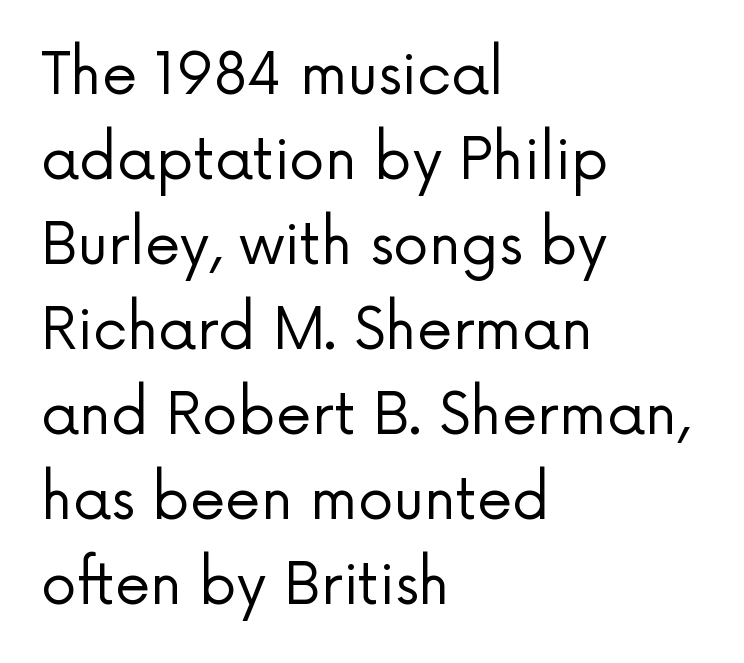
Q: Is the text bold? A: No.
Q: Is the text italic (slanted)? A: No, it is upright.
Q: Is the typeface a serif or a sans-serif typeface? A: Sans-serif.
Q: Is the text underlined? A: No.
Q: How is the paragraph aligned? A: Left-aligned.
Q: Is the spacing between letters normal or unusually wide? A: Normal.
Q: Is the spacing between lines tight, normal or loose? A: Normal.
Q: Width (condensed, normal, or wide)? A: Normal.
Q: Stroke contrast? A: Low.
Q: x-height? A: Medium.
Q: Monospaced? A: No.
